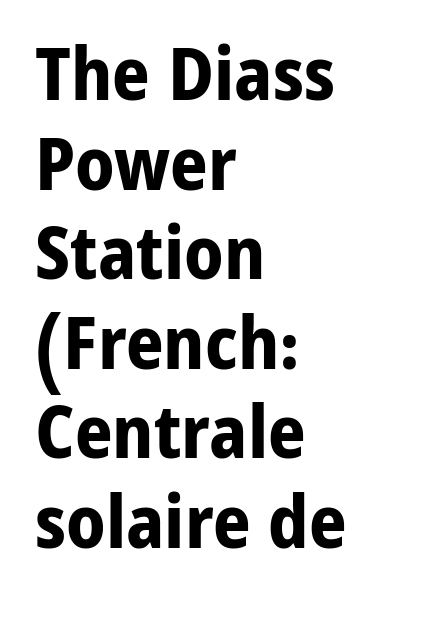
The image shows 74 px bold sans-serif type, upright; set left-aligned, line spacing 1.21x, normal letter spacing, not underlined; low stroke contrast and a medium x-height.
